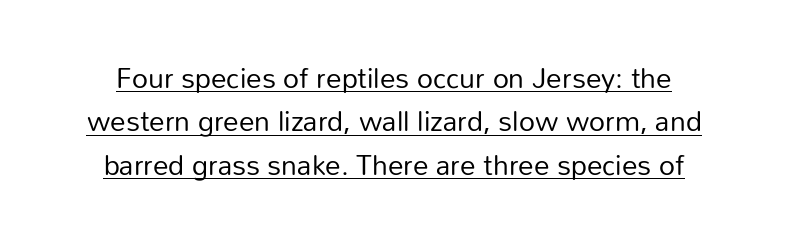
{"serif": "no", "italic": "no", "bold": "no", "weight": "regular", "width": "normal", "stroke_contrast": "low", "x_height": "medium", "monospaced": "no", "underline": "yes", "align": "center", "line_spacing": "normal", "line_spacing_ratio": 1.55, "letter_spacing": "normal", "letter_spacing_em": 0.0, "glyph_px": 28}
